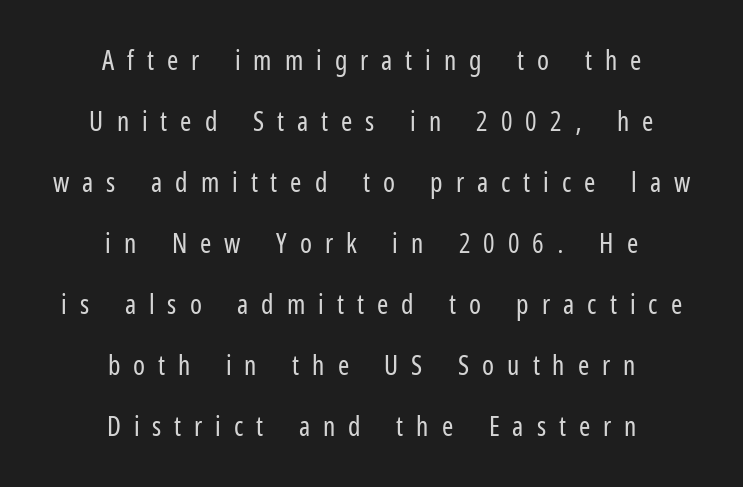
The image shows 27 px text type, upright; set centered, loose line spacing (2.26x), unusually wide letter spacing (+0.48 em), not underlined.
